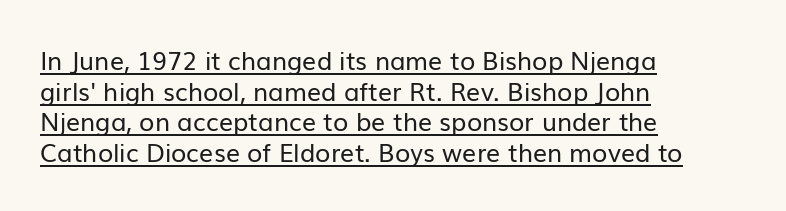
{"italic": "no", "bold": "no", "underline": "yes", "align": "left", "line_spacing_ratio": 1.23, "letter_spacing": "normal", "letter_spacing_em": 0.0, "glyph_px": 25}
